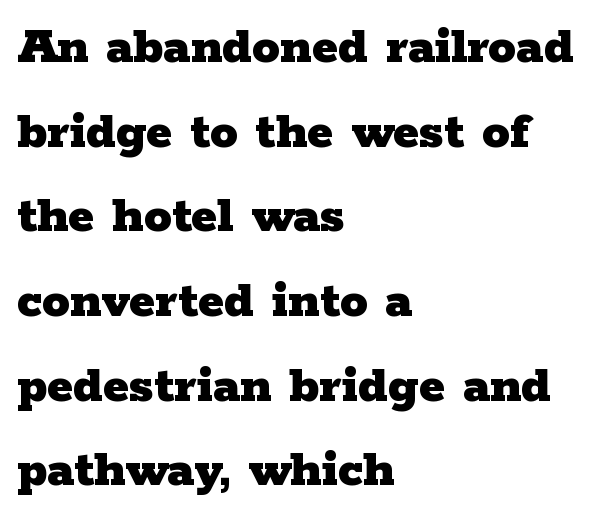
Q: Is the text bold? A: Yes.
Q: Is the text italic (slanted)? A: No, it is upright.
Q: Is the typeface a serif or a sans-serif typeface? A: Serif.
Q: Is the text underlined? A: No.
Q: How is the paragraph aligned? A: Left-aligned.
Q: Is the spacing between letters normal or unusually wide? A: Normal.
Q: Is the spacing between lines tight, normal or loose? A: Normal.
Q: Width (condensed, normal, or wide)? A: Wide.
Q: Stroke contrast? A: Low.
Q: x-height? A: Medium.
Q: Monospaced? A: No.
